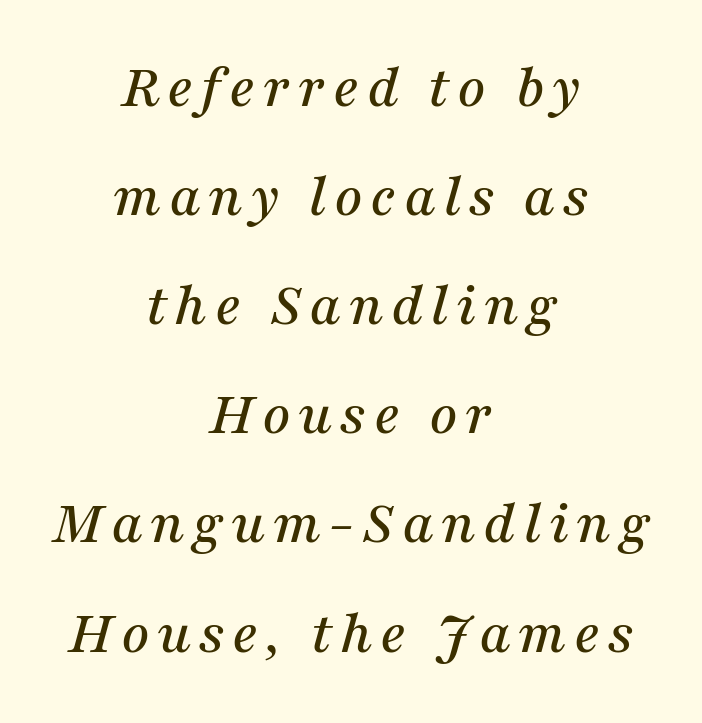
The image shows 62 px serif type, italic (leaning right); set centered, line spacing 1.76x, not underlined; medium stroke contrast and a medium x-height.
